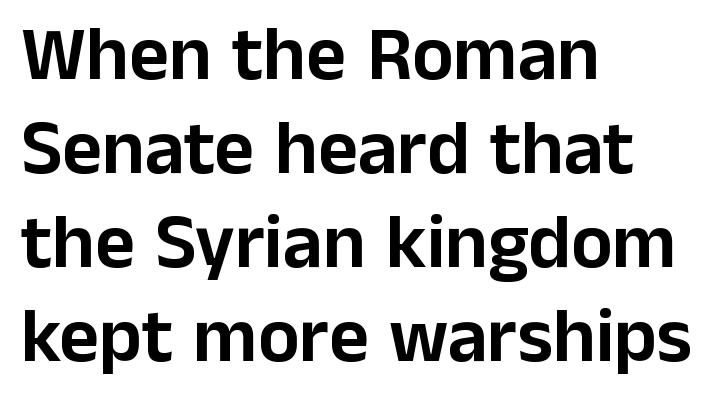
Q: Is the text italic (slanted)? A: No, it is upright.
Q: Is the typeface a serif or a sans-serif typeface? A: Sans-serif.
Q: Is the text underlined? A: No.
Q: How is the paragraph aligned? A: Left-aligned.
Q: Is the spacing between letters normal or unusually wide? A: Normal.
Q: Width (condensed, normal, or wide)? A: Normal.
Q: Stroke contrast? A: Low.
Q: x-height? A: Medium.
Q: Monospaced? A: No.
